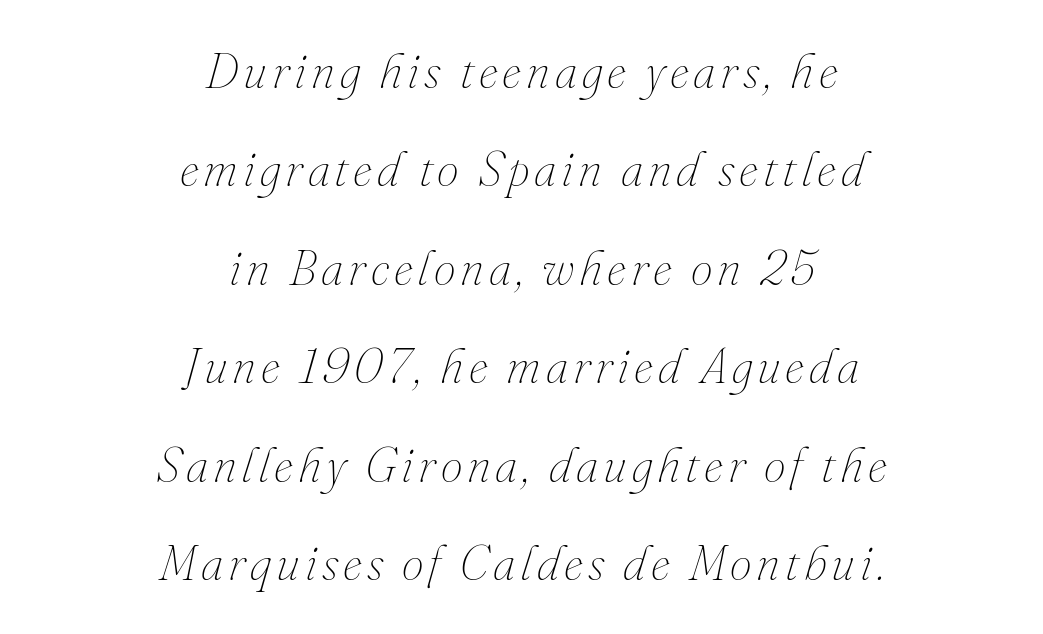
The image shows 49 px thin type, italic (leaning right); set centered, loose line spacing (2.01x), not underlined; medium stroke contrast and a small x-height.
